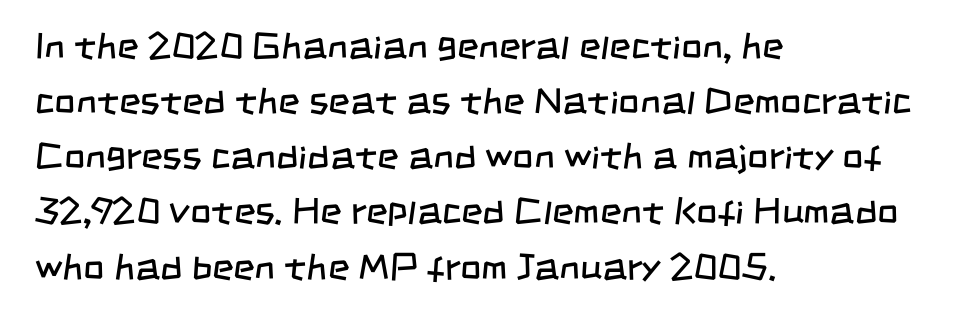
Q: Is the text bold? A: No.
Q: Is the typeface a serif or a sans-serif typeface? A: Sans-serif.
Q: Is the text underlined? A: No.
Q: How is the paragraph aligned? A: Left-aligned.
Q: Is the spacing between letters normal or unusually wide? A: Normal.
Q: Is the spacing between lines tight, normal or loose? A: Normal.
Q: Width (condensed, normal, or wide)? A: Condensed.
Q: Stroke contrast? A: Low.
Q: x-height? A: Large.
Q: Monospaced? A: No.
